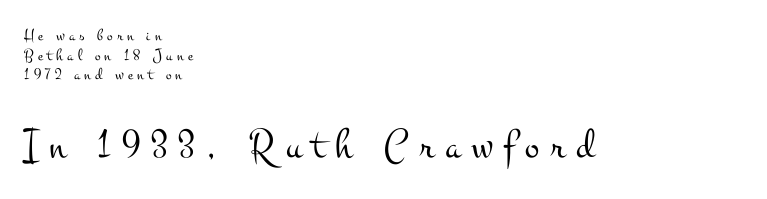
The image shows 43 px light, wide serif type; set left-aligned, line spacing 1.16x, unusually wide letter spacing (+0.25 em), not underlined; the second (bottom) block is 2.53x larger; medium stroke contrast and a small x-height.
